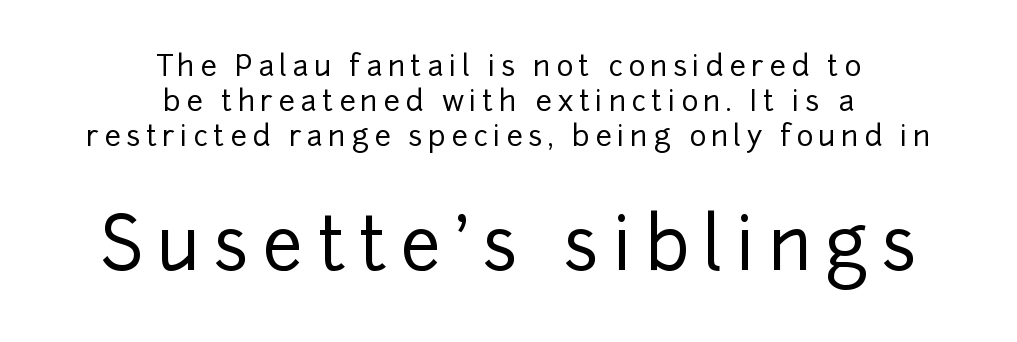
The image shows 72 px sans-serif type, upright; set centered, line spacing 1.2x, not underlined; the second (bottom) block is 2.48x larger; low stroke contrast and a medium x-height.
